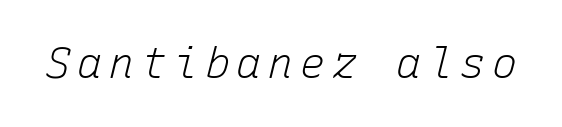
{"italic": "yes", "lean": "right", "slant_degrees": 15, "bold": "no", "weight": "light", "width": "normal", "stroke_contrast": "low", "x_height": "medium", "monospaced": "yes", "underline": "no", "glyph_px": 42}
